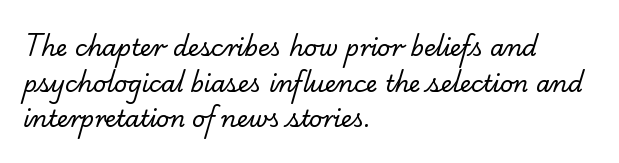
Which margin do the lines hug? The left one — the right edge is uneven. What stands out about the letter spacing? Nothing — it is the standard amount. One glance says typical: line gaps are just what's usual. Check under the words: just untouched page. Weight class: somewhere from thin through regular.
